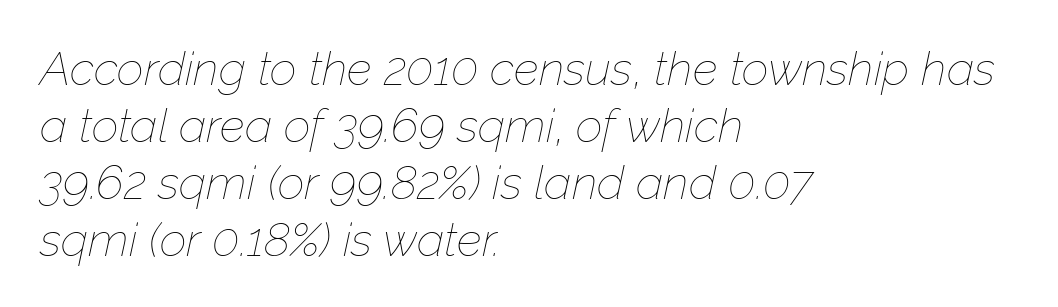
Italic: yes, the glyphs are oblique. Decoration check: the copy has no underline. This sample has the flowing, uneven cadence of proportional lettering. Is the block centered? No — it sits flush against the left margin.
